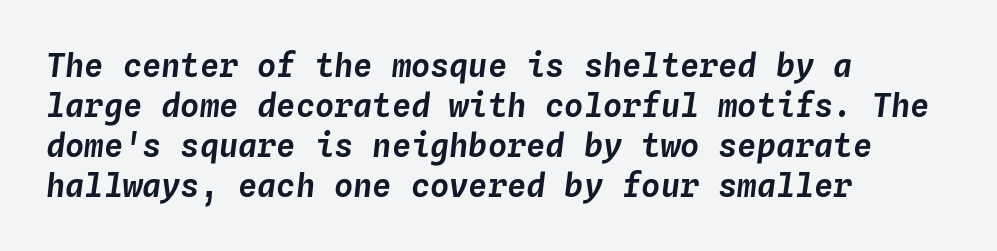
{"italic": "yes", "lean": "right", "slant_degrees": 4, "width": "normal", "stroke_contrast": "low", "x_height": "medium", "monospaced": "yes", "underline": "no", "align": "left", "line_spacing": "normal", "line_spacing_ratio": 1.25, "letter_spacing": "normal", "letter_spacing_em": 0.0, "glyph_px": 32}
